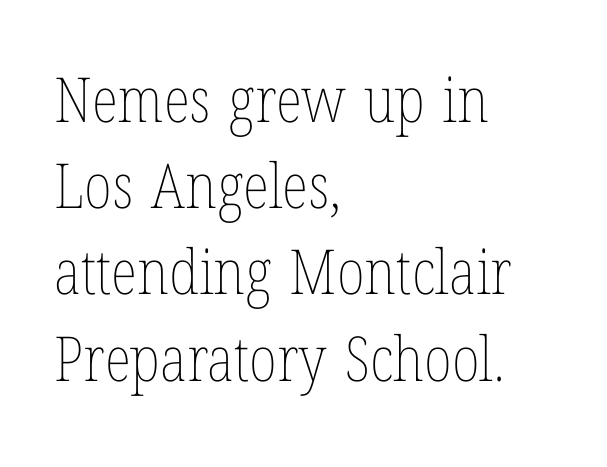
The image shows 62 px thin, condensed type, upright; set left-aligned, normal line spacing (1.39x), normal letter spacing, not underlined; low stroke contrast and a medium x-height.
